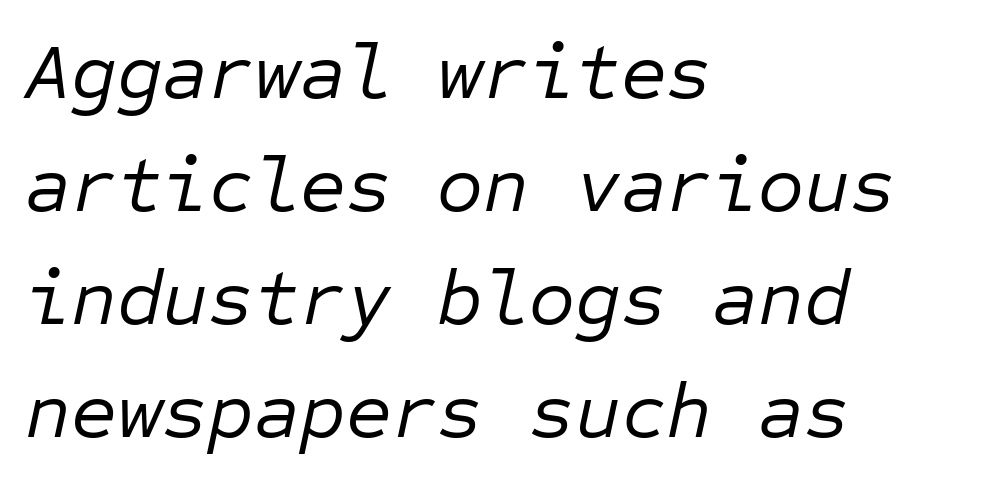
Q: Is the text bold? A: No.
Q: Is the text italic (slanted)? A: Yes, it leans right by about 12 degrees.
Q: Is the text underlined? A: No.
Q: How is the paragraph aligned? A: Left-aligned.
Q: Is the spacing between letters normal or unusually wide? A: Normal.
Q: Is the spacing between lines tight, normal or loose? A: Normal.
Q: Width (condensed, normal, or wide)? A: Normal.
Q: Stroke contrast? A: Low.
Q: x-height? A: Medium.
Q: Monospaced? A: Yes.
